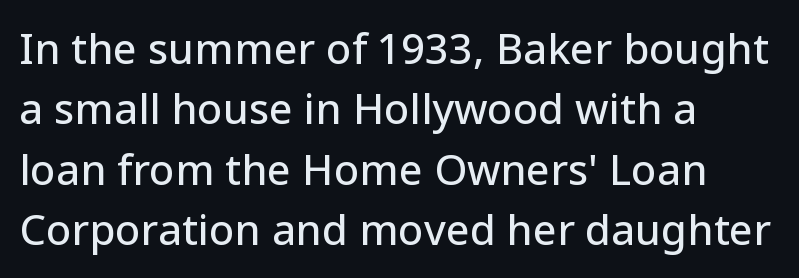
{"serif": "no", "italic": "no", "width": "normal", "stroke_contrast": "low", "x_height": "medium", "monospaced": "no", "underline": "no", "align": "left", "line_spacing": "normal", "line_spacing_ratio": 1.44, "letter_spacing": "normal", "letter_spacing_em": 0.0, "glyph_px": 42}
